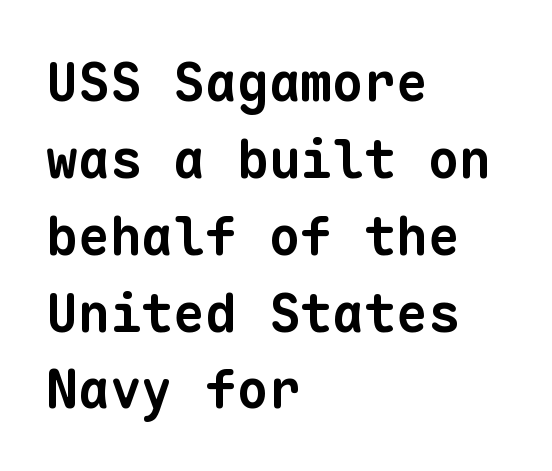
Has an underline been added? It has not. Short note: letters normally spaced. A typesetter would label this face a sans. Spacing verdict: monospaced, one width for all characters.
